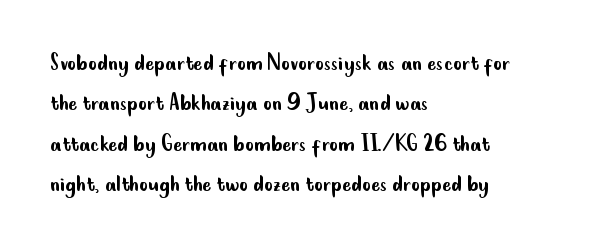
The passage shown stacks its lines at a standard gap. Students, note that the glyphs here touch the page at normal intervals. This reads as an unemphasized weight, regular at the heaviest. Typeset ragged right — the left edge is the straight one. No italicization has been applied; the sample stays upright.
